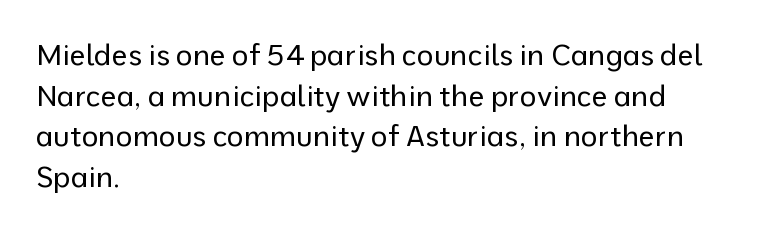
No word sits above an underline. The typography opts for an upright posture over an oblique one. Examine the stroke ends and you'll find no serifs. Summary of vertical rhythm: regular, with standard interline spacing. Stroke mass is kept to a normal reading level or below.
